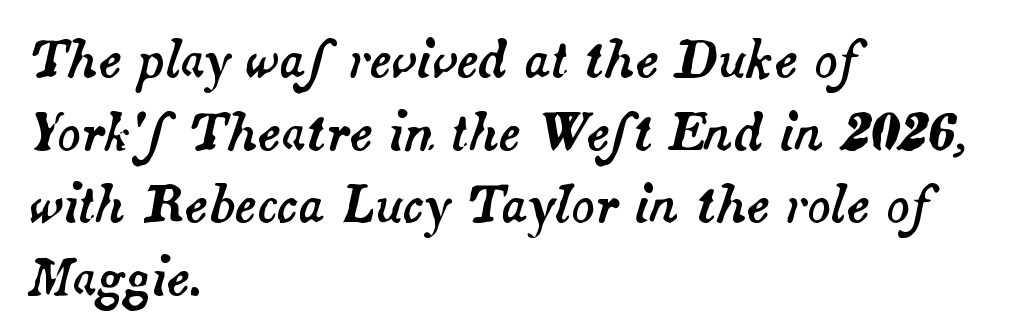
Q: Is the text italic (slanted)? A: Yes, it leans right by about 14 degrees.
Q: Is the text underlined? A: No.
Q: How is the paragraph aligned? A: Left-aligned.
Q: Is the spacing between letters normal or unusually wide? A: Normal.
Q: Is the spacing between lines tight, normal or loose? A: Normal.
Q: Width (condensed, normal, or wide)? A: Normal.
Q: Stroke contrast? A: Medium.
Q: x-height? A: Small.
Q: Monospaced? A: No.
